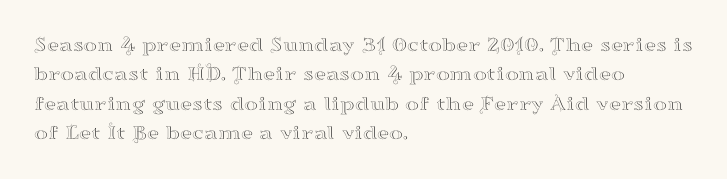
If you drew a ruler down the left edge, every line would touch it. The foot of each line stays bare and open. What's the leading like? Ordinary, nothing unusual. The axis of the letterforms is exactly vertical. Observe the ordinary spacing: letters are neighbours, not strangers.
